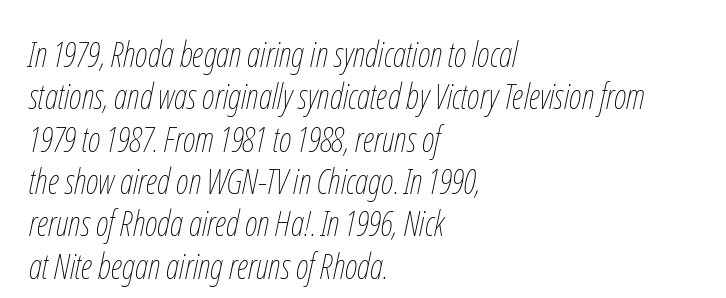
The image shows 35 px thin, condensed type, italic (leaning right); set left-aligned, line spacing 1.21x, normal letter spacing, not underlined; low stroke contrast and a medium x-height.
